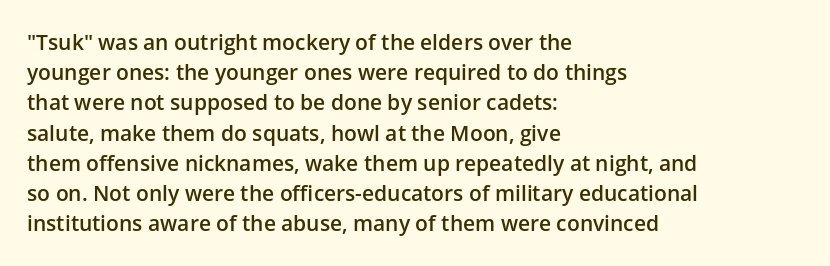
Vertical spacing — default. These lines stack with their left ends in a neat column. A typesetter would mark this as roman, not italic. Only glyphs here, with clear space below each row. What stands out about the letter spacing? Nothing — it is the standard amount.
